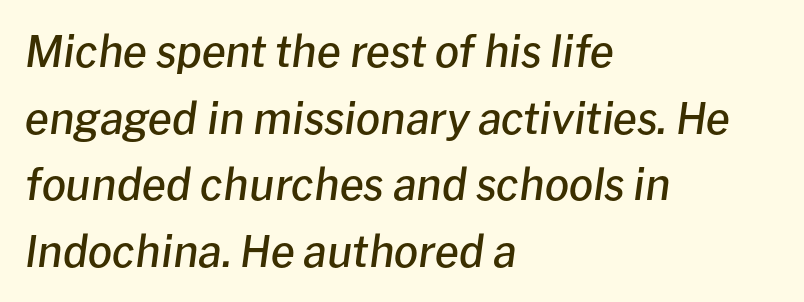
The image shows 43 px semibold type, italic (leaning right); set left-aligned, normal line spacing (1.55x), normal letter spacing, not underlined; low stroke contrast and a medium x-height.
